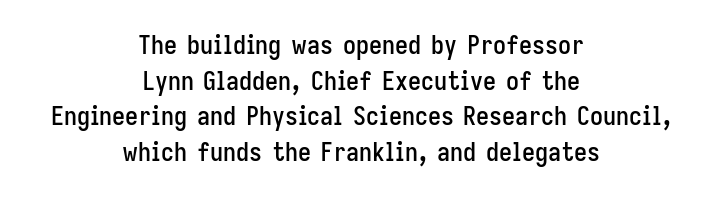
Compared with typical paragraphs, the rows here are spaced about the same. Is the block centered? Yes — each line is placed symmetrically about the middle. The tracking reads as untouched default to a designer's eye. Does the lettering tilt? It doesn't — this is upright. Decoration check: the copy has no underline.
